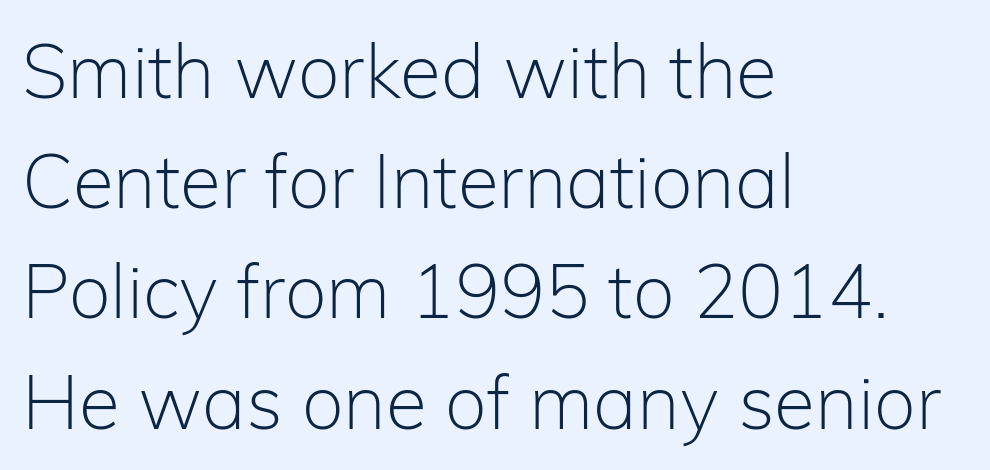
{"serif": "no", "italic": "no", "bold": "no", "weight": "light", "width": "normal", "stroke_contrast": "low", "x_height": "medium", "monospaced": "no", "underline": "no", "align": "left", "line_spacing": "normal", "line_spacing_ratio": 1.47, "letter_spacing": "normal", "letter_spacing_em": 0.0, "glyph_px": 75}
